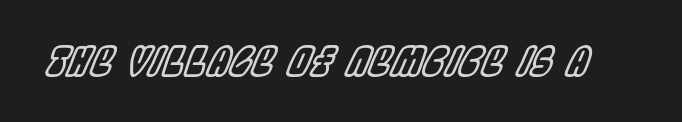
These lines are rendered in a variable-pitch font. Look at the tracking — it's just the regular setting, nothing added. Descenders are the only things crossing below the line. The lettering tilts uniformly, giving the passage an italic look.
